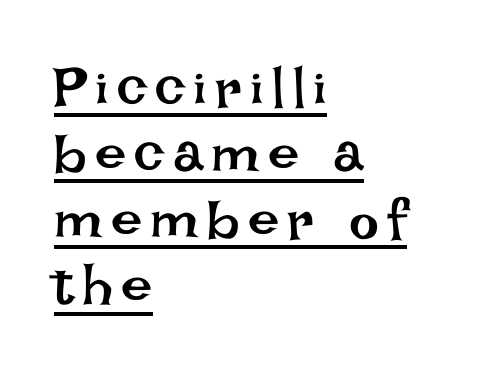
These lines are rendered in a variable-pitch font. Teacher's note: observe the even left margin — that is flush-left alignment. The strokes carry an ordinary text weight at most. Tall strokes in this sample are plumb rather than angled.
